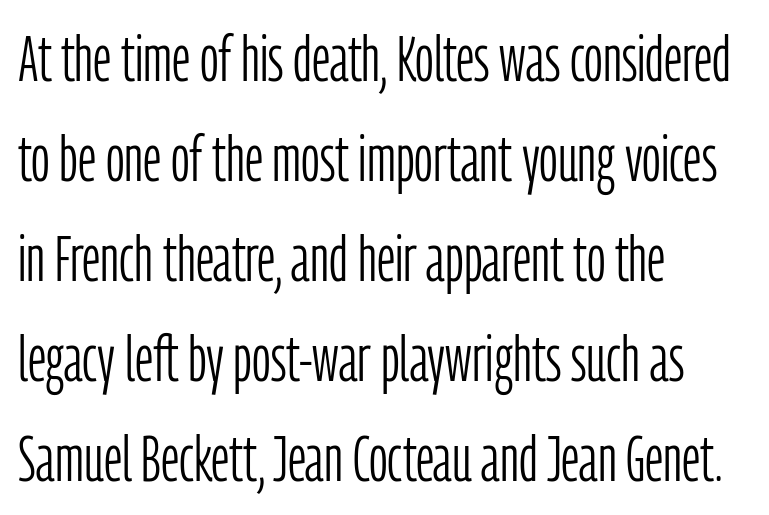
Q: Is the text bold? A: No.
Q: Is the text italic (slanted)? A: No, it is upright.
Q: Is the typeface a serif or a sans-serif typeface? A: Sans-serif.
Q: Is the text underlined? A: No.
Q: How is the paragraph aligned? A: Left-aligned.
Q: Is the spacing between letters normal or unusually wide? A: Normal.
Q: Is the spacing between lines tight, normal or loose? A: Normal.
Q: Width (condensed, normal, or wide)? A: Condensed.
Q: Stroke contrast? A: Low.
Q: x-height? A: Medium.
Q: Monospaced? A: No.
